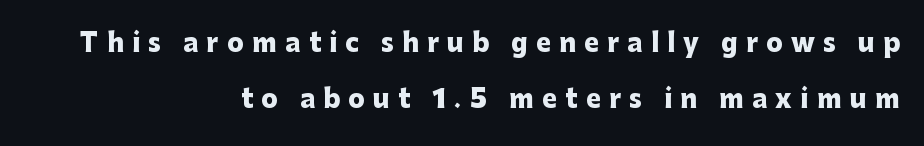
The image shows 25 px bold type, upright; set right-aligned, loose line spacing (2.24x), unusually wide letter spacing (+0.33 em), not underlined.
